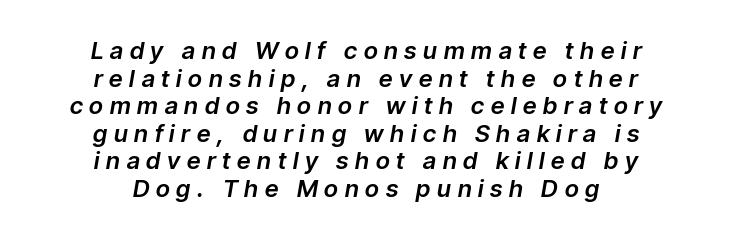
Q: Is the text italic (slanted)? A: Yes, it leans right by about 9 degrees.
Q: Is the text underlined? A: No.
Q: How is the paragraph aligned? A: Centered.
Q: Is the spacing between letters normal or unusually wide? A: Unusually wide.
Q: Is the spacing between lines tight, normal or loose? A: Tight.
